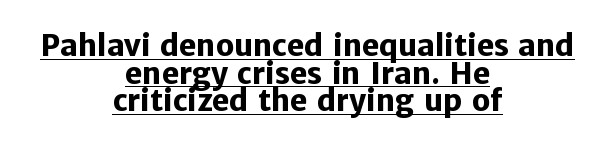
The image shows 29 px heavy sans-serif type, upright; set centered, tight line spacing (0.95x), normal letter spacing, underlined; low stroke contrast and a medium x-height.
